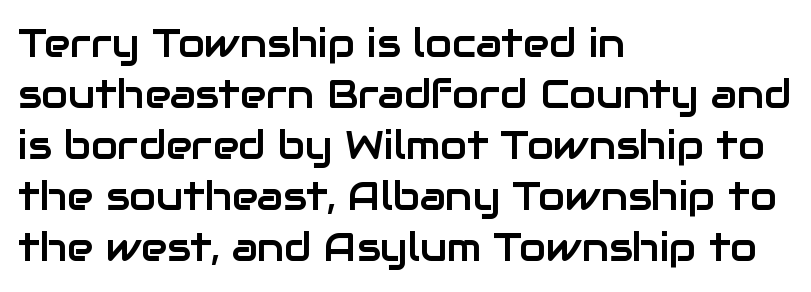
Q: Is the text italic (slanted)? A: No, it is upright.
Q: Is the typeface a serif or a sans-serif typeface? A: Sans-serif.
Q: Is the text underlined? A: No.
Q: How is the paragraph aligned? A: Left-aligned.
Q: Is the spacing between letters normal or unusually wide? A: Normal.
Q: Is the spacing between lines tight, normal or loose? A: Normal.
Q: Width (condensed, normal, or wide)? A: Normal.
Q: Stroke contrast? A: Low.
Q: x-height? A: Medium.
Q: Monospaced? A: No.
